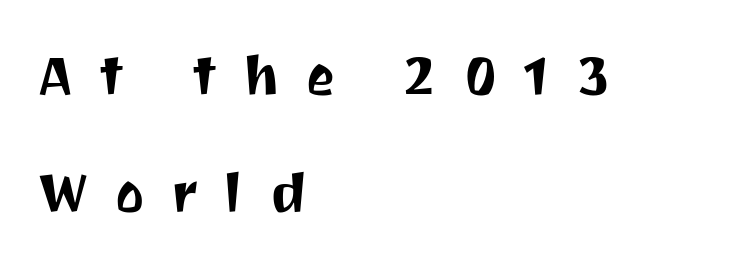
Honestly, there is no underline to notice here at all. The axis of the letterforms is exactly vertical. You could not count columns in this text — the font is proportionally spaced. Caption: multi-line text, flush left, ragged right. The type is letterspaced generously, with wide tracking. Is this a sans? Yes — the strokes have no serifs.
